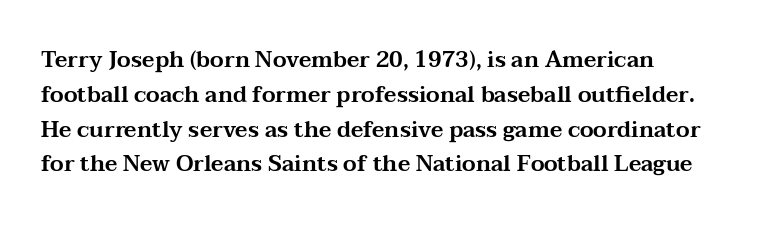
{"italic": "no", "underline": "no", "align": "left", "line_spacing": "normal", "line_spacing_ratio": 1.58, "letter_spacing": "normal", "letter_spacing_em": 0.0, "glyph_px": 22}
